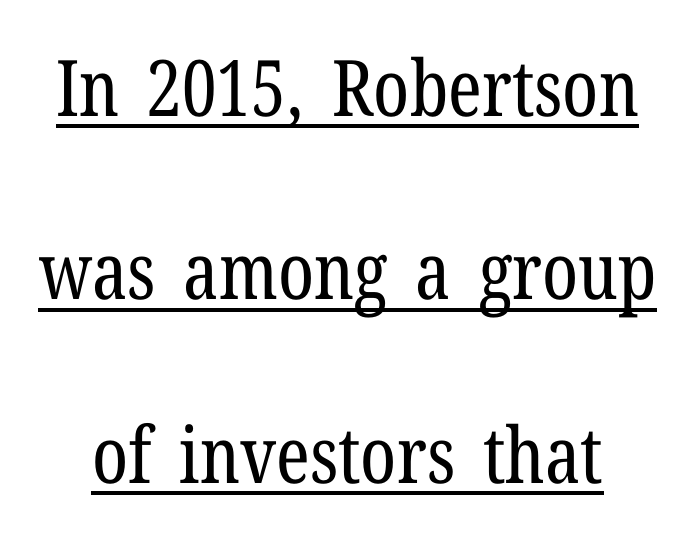
The image shows 78 px regular-weight, condensed serif type, upright; set loose line spacing (2.35x), normal letter spacing, underlined; low stroke contrast and a medium x-height.
